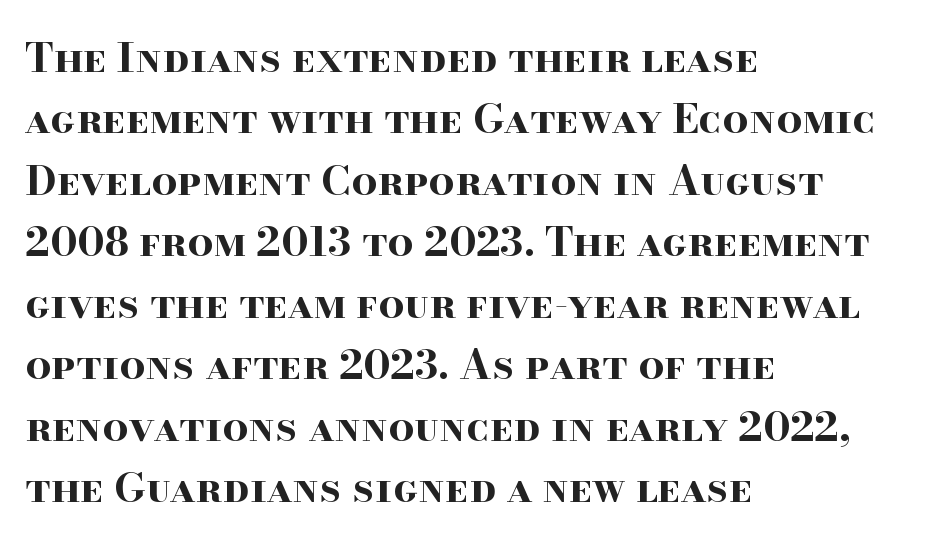
The image shows 41 px bold, wide serif type, upright; set left-aligned, normal line spacing (1.5x), normal letter spacing, not underlined; high stroke contrast and a small x-height.
